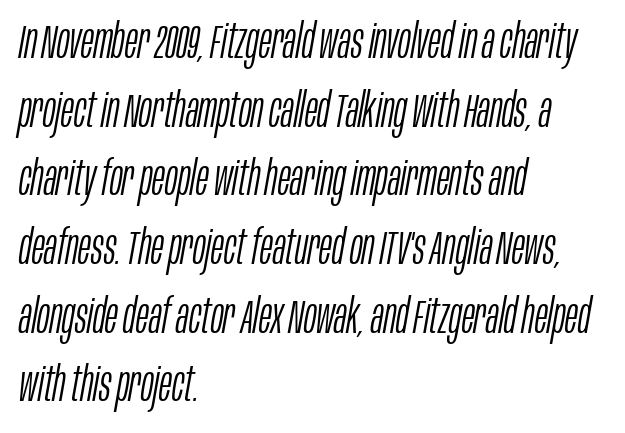
Leading matches the norm, producing a regular column. Look at the tracking — it's just the regular setting, nothing added. Is the stroke heavy? The answer is a plain regular-or-lighter. The lines are quadded left. Letters rest on an invisible, unmarked baseline. Style check: oblique.
